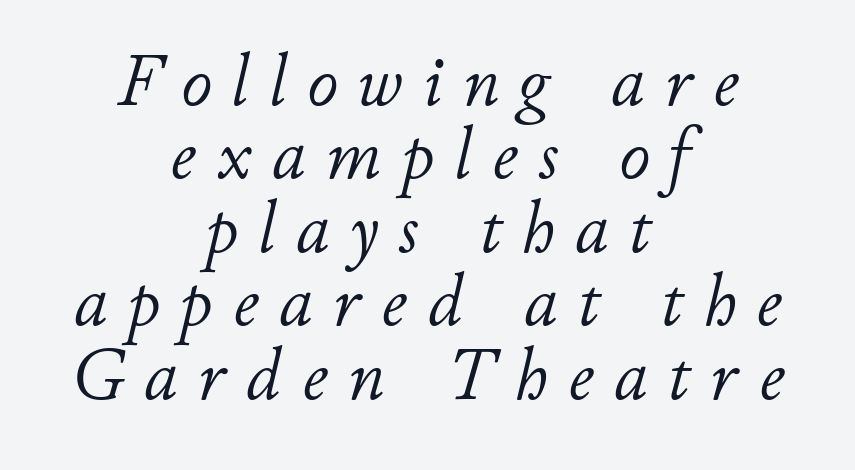
The image shows 75 px light type, italic (leaning right); set centered, tight line spacing (0.98x), unusually wide letter spacing (+0.27 em), not underlined; low stroke contrast and a small x-height.
